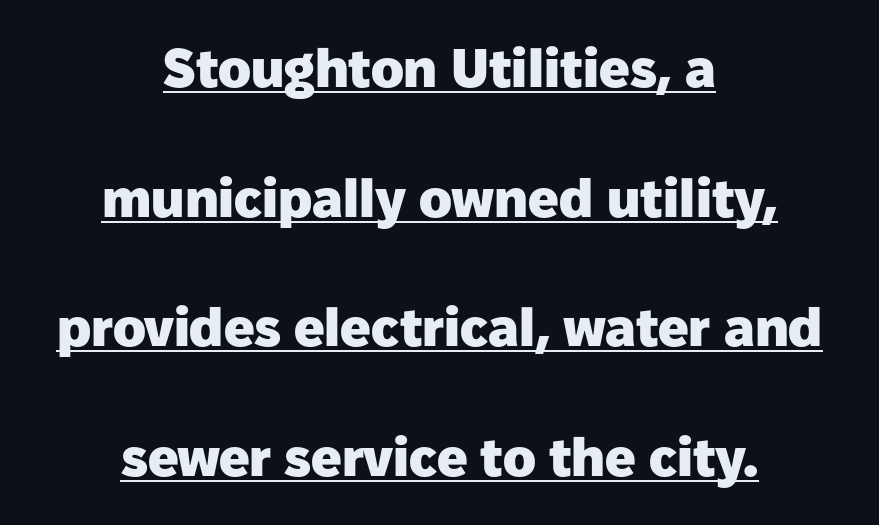
Teacher's note: observe the equal gaps on both sides — that is centered alignment. As a designer I'd log this as weight 700, bold. Is the letter spacing exaggerated? No — it looks like the ordinary default. Characters remain perfectly vertical along every line. These characters rest on top of a visible drawn line. Here the designer chose a conventional face with non-uniform glyph widths.
